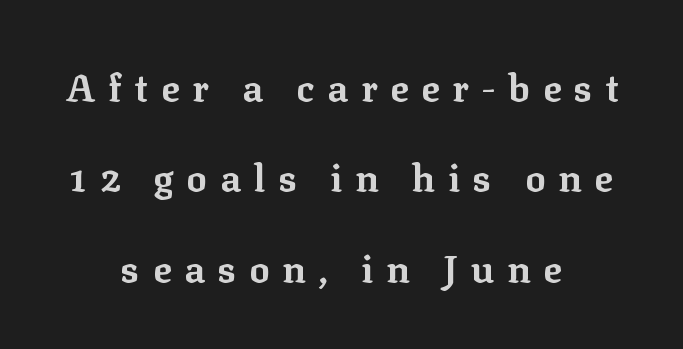
Q: Is the text bold? A: Yes.
Q: Is the text italic (slanted)? A: No, it is upright.
Q: Is the typeface a serif or a sans-serif typeface? A: Serif.
Q: Is the text underlined? A: No.
Q: How is the paragraph aligned? A: Centered.
Q: Is the spacing between letters normal or unusually wide? A: Unusually wide.
Q: Is the spacing between lines tight, normal or loose? A: Loose.
Q: Width (condensed, normal, or wide)? A: Normal.
Q: Stroke contrast? A: Low.
Q: x-height? A: Medium.
Q: Monospaced? A: No.
